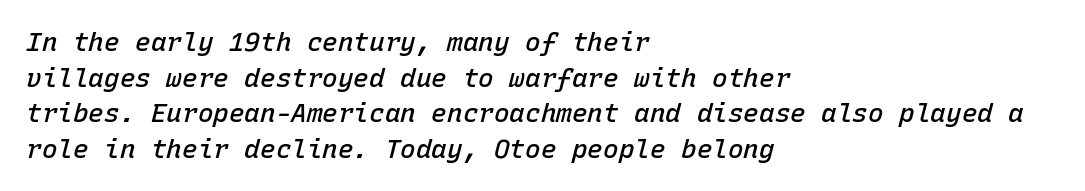
The image shows 26 px text type, italic (leaning right); set left-aligned, normal line spacing (1.37x), normal letter spacing, not underlined.
